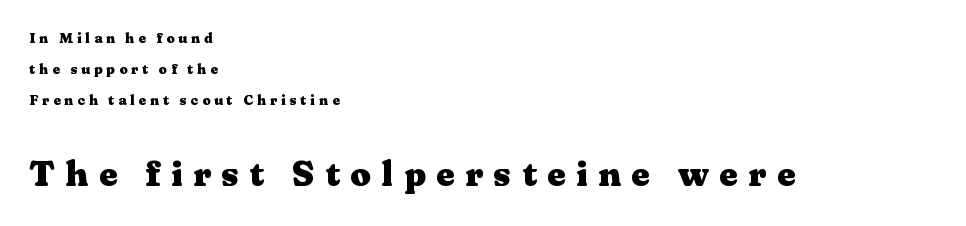
Every stem runs plumb, perpendicular to the baseline. No word sits above an underline. The rendering uses natural spacing where letterforms have individual widths. Short and long lines alike share a common starting point at left. The glyphs have the mass of a bold cut. The type is letterspaced generously, with wide tracking.
